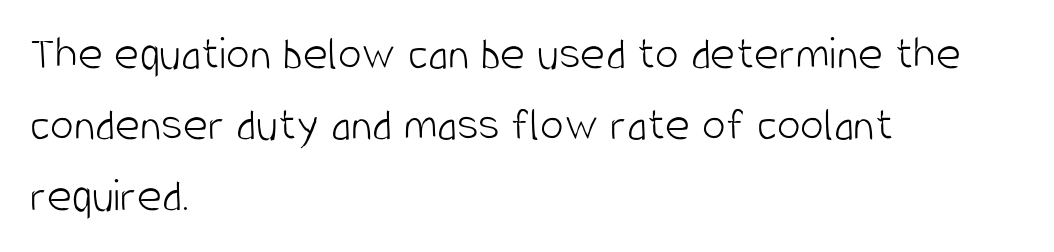
Q: Is the text bold? A: No.
Q: Is the text italic (slanted)? A: No, it is upright.
Q: Is the typeface a serif or a sans-serif typeface? A: Sans-serif.
Q: Is the text underlined? A: No.
Q: How is the paragraph aligned? A: Left-aligned.
Q: Is the spacing between letters normal or unusually wide? A: Normal.
Q: Is the spacing between lines tight, normal or loose? A: Normal.
Q: Width (condensed, normal, or wide)? A: Condensed.
Q: Stroke contrast? A: Low.
Q: x-height? A: Large.
Q: Monospaced? A: No.
